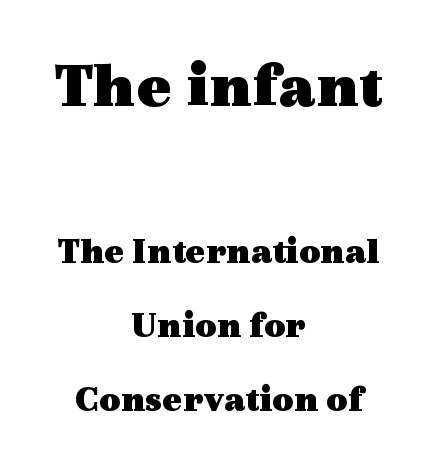
Do the characters align in a grid? No, the font is proportional. These lines stand farther apart than default settings would place them. Only glyphs here, with clear space below each row. The typesetting leans heavy: a genuine bold. It's the straight-up-and-down kind of type.
